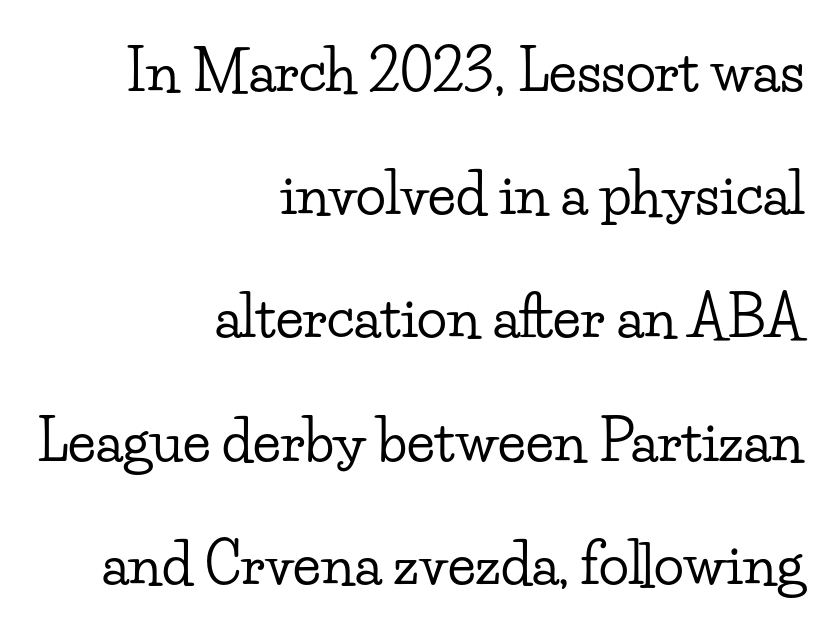
Q: Is the text italic (slanted)? A: No, it is upright.
Q: Is the typeface a serif or a sans-serif typeface? A: Serif.
Q: Is the text underlined? A: No.
Q: How is the paragraph aligned? A: Right-aligned.
Q: Is the spacing between letters normal or unusually wide? A: Normal.
Q: Is the spacing between lines tight, normal or loose? A: Loose.
Q: Width (condensed, normal, or wide)? A: Wide.
Q: Stroke contrast? A: Low.
Q: x-height? A: Small.
Q: Monospaced? A: No.
